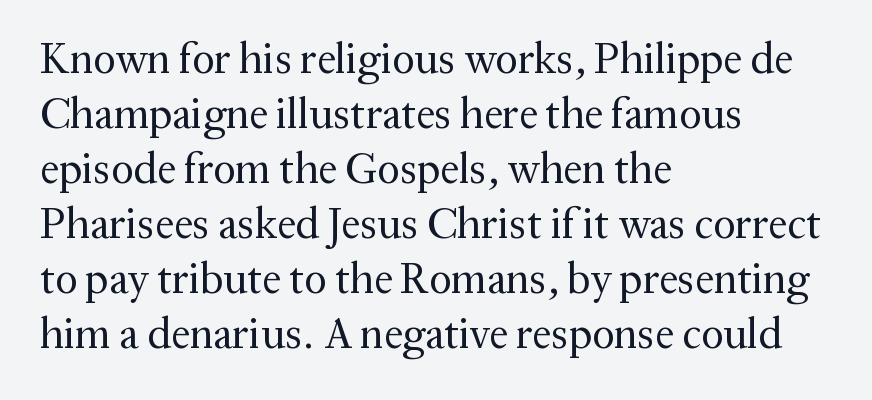
The image shows 43 px regular-weight serif type, upright; set left-aligned, normal line spacing (1.28x), normal letter spacing, not underlined; medium stroke contrast and a medium x-height.
